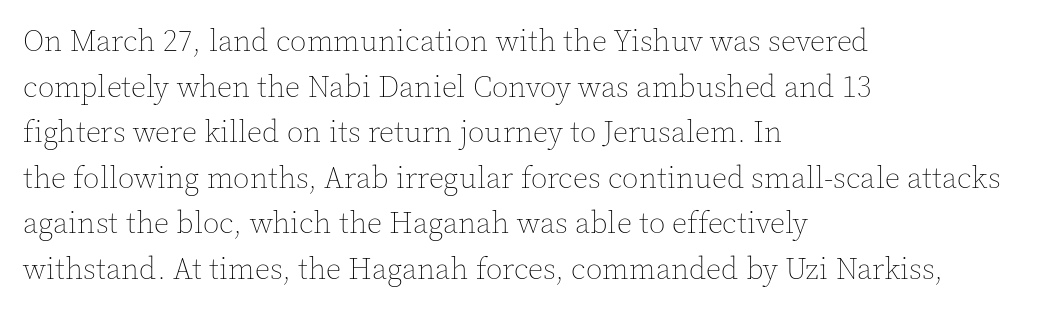
{"italic": "no", "bold": "no", "weight": "thin", "width": "normal", "x_height": "medium", "monospaced": "no", "underline": "no", "align": "left", "line_spacing": "normal", "line_spacing_ratio": 1.52, "letter_spacing": "normal", "letter_spacing_em": 0.0, "glyph_px": 30}
